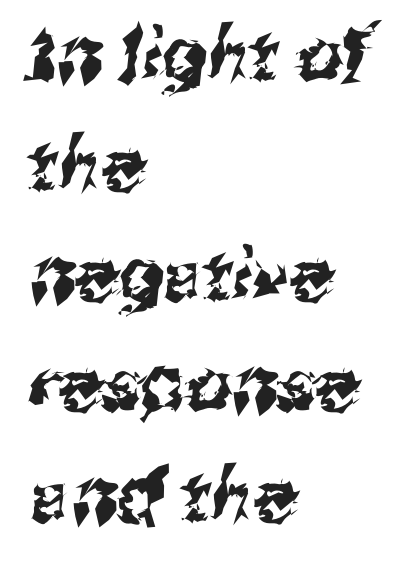
{"serif": "no", "width": "normal", "stroke_contrast": "medium", "x_height": "medium", "monospaced": "no", "underline": "no", "align": "left", "line_spacing": "normal", "line_spacing_ratio": 1.53, "letter_spacing": "normal", "letter_spacing_em": 0.0, "glyph_px": 72}
